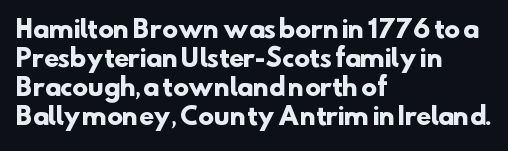
A student would call this left alignment; a typographer would say flush left, rag right. A typesetter would call this zero additional tracking. The zone under the glyphs is completely vacant. Pretty heavy lettering here — definitely bold.
